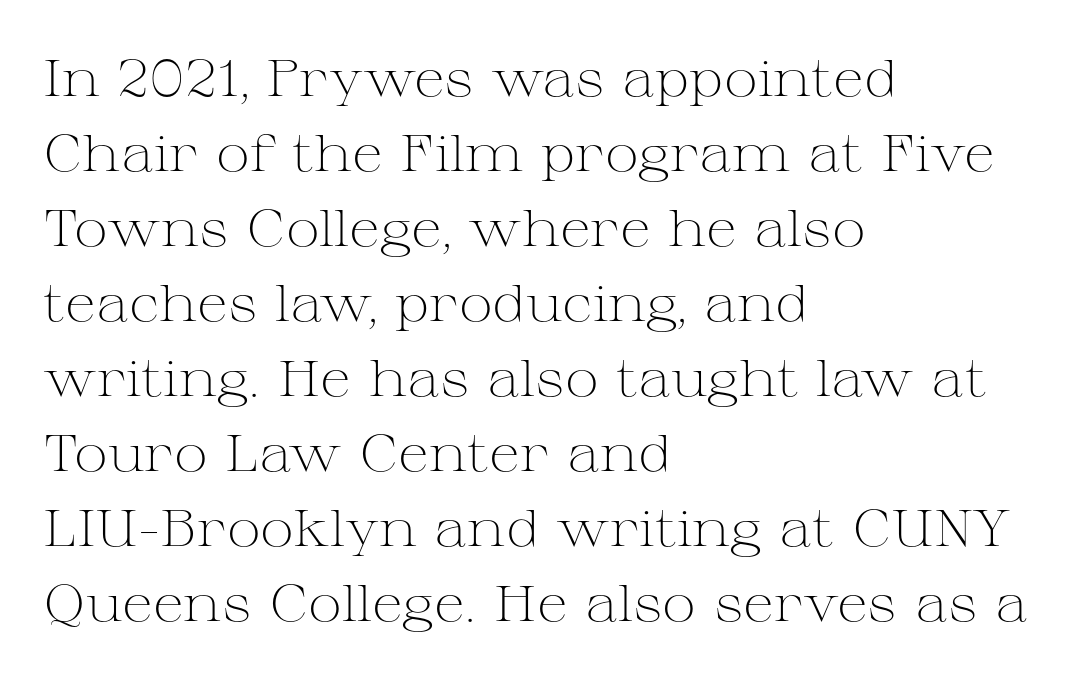
Nobody drew a line under any word here. Does the leading feel generous? No, just average. Nobody touched the tracking dial on this one. In CSS terms this would be text-align: left. Italic: no, the glyphs are upright roman. Weight: regular or lighter.
